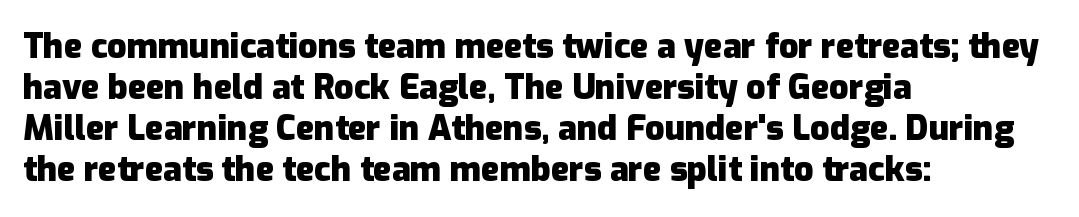
The image shows 34 px heavy sans-serif type, upright; set left-aligned, line spacing 1.21x, normal letter spacing, not underlined; low stroke contrast and a medium x-height.
